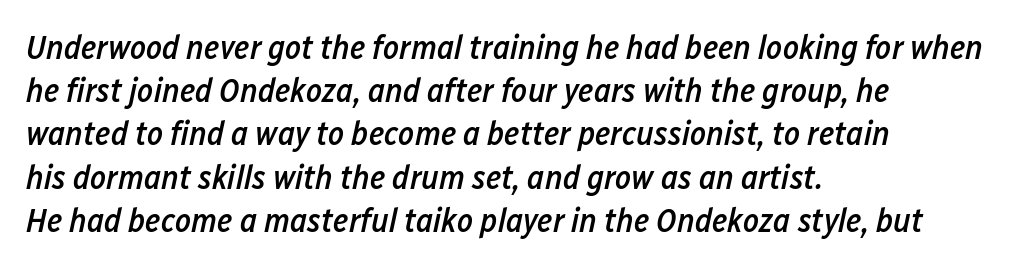
{"italic": "yes", "lean": "right", "slant_degrees": 12, "bold": "semi", "weight": "semibold", "width": "condensed", "stroke_contrast": "low", "x_height": "medium", "monospaced": "no", "underline": "no", "align": "left", "line_spacing": "normal", "line_spacing_ratio": 1.27, "letter_spacing": "normal", "letter_spacing_em": 0.0, "glyph_px": 34}
